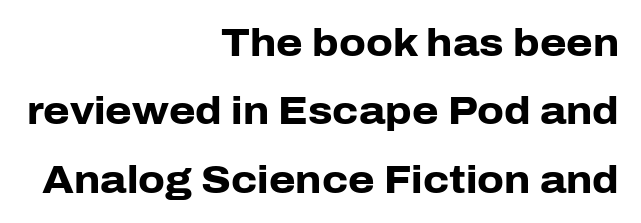
{"serif": "no", "italic": "no", "bold": "yes", "weight": "heavy", "width": "normal", "stroke_contrast": "low", "x_height": "medium", "monospaced": "no", "underline": "no", "align": "right", "line_spacing_ratio": 1.8, "letter_spacing": "normal", "letter_spacing_em": 0.0, "glyph_px": 38}
